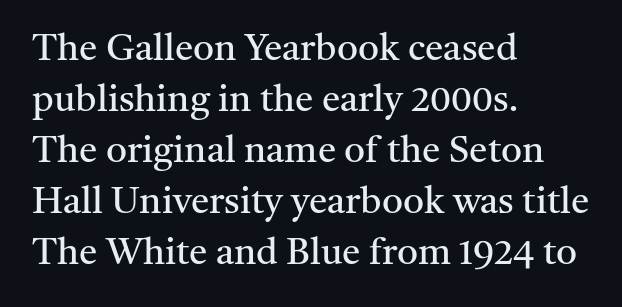
The image shows 37 px regular-weight serif type, upright; set left-aligned, normal line spacing (1.38x), normal letter spacing, not underlined; medium stroke contrast and a medium x-height.
